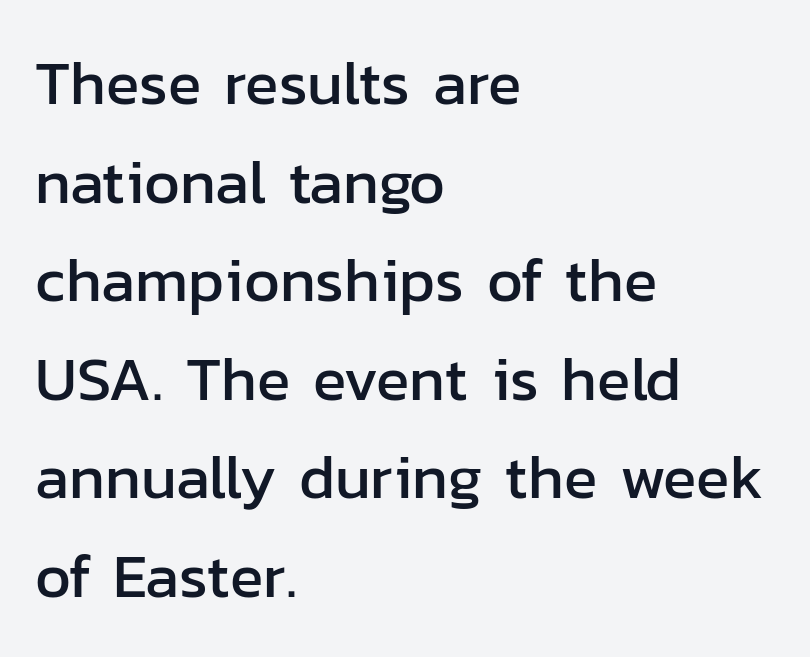
{"serif": "no", "italic": "no", "width": "normal", "stroke_contrast": "low", "x_height": "medium", "monospaced": "no", "underline": "no", "align": "left", "line_spacing": "normal", "line_spacing_ratio": 1.59, "letter_spacing": "normal", "letter_spacing_em": 0.0, "glyph_px": 62}
